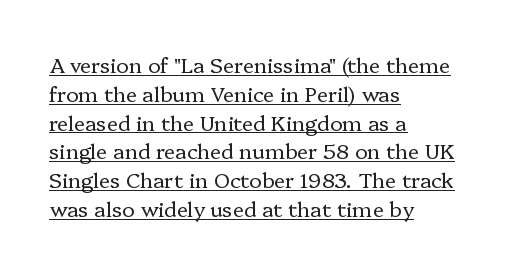
In designer terms, the underline attribute is active on this setting. Is the type heavy? It reads as light-to-regular instead. Vertically, the passage feels balanced, rows spaced as you'd expect. Is there any slant? The stems are plumb. The gaps between neighbouring characters are ordinary and unremarkable.
